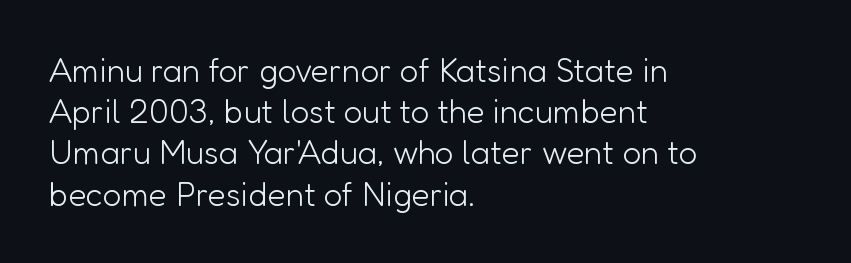
The letters carry no serifs — their stems end cleanly without finishing strokes. The font's upright variant was chosen for this text. You could not count columns in this text — the font is proportionally spaced. Letters rest on an invisible, unmarked baseline. Here the glyphs are tracked normally, forming tight word shapes.
